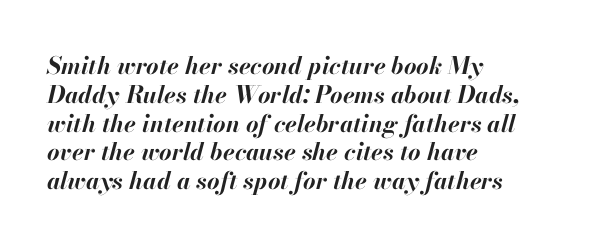
Compared with typical body copy, the letter spacing here is the same. Characters are canted at an angle relative to the baseline's perpendicular. Look at the stroke-to-counter ratio: heavy, a bold. Only glyphs here, with clear space below each row. Reading down the block, your eye returns to a fixed left position each line.
